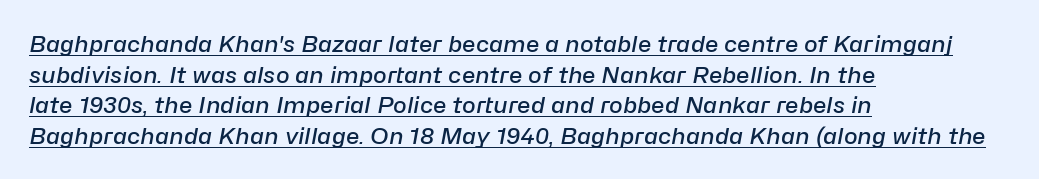
This is the in-between weight designers call semibold or demi. The gaps between neighbouring characters are ordinary and unremarkable. Emphasis-style slanted type is in use. Interline gaps are of average width in this sample. Compared with undecorated copy, this sample adds a rule below the words. Casual observation: everything's shoved over to the left.
